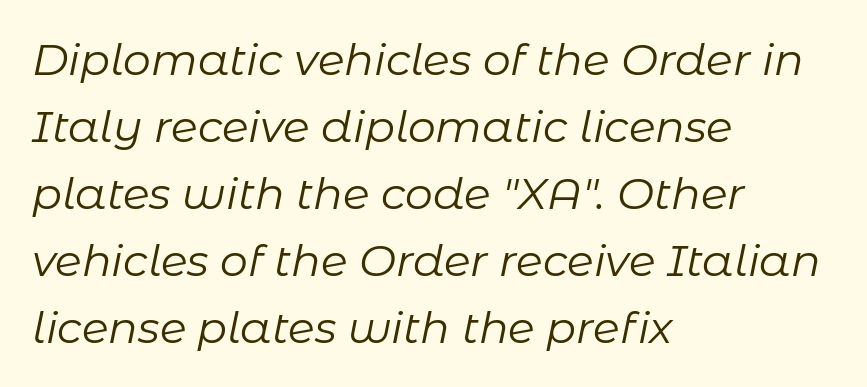
Q: Is the text bold? A: No.
Q: Is the text italic (slanted)? A: Yes, it leans right by about 11 degrees.
Q: Is the text underlined? A: No.
Q: How is the paragraph aligned? A: Left-aligned.
Q: Is the spacing between letters normal or unusually wide? A: Normal.
Q: Is the spacing between lines tight, normal or loose? A: Normal.
Q: Width (condensed, normal, or wide)? A: Normal.
Q: Stroke contrast? A: Low.
Q: x-height? A: Medium.
Q: Monospaced? A: No.
